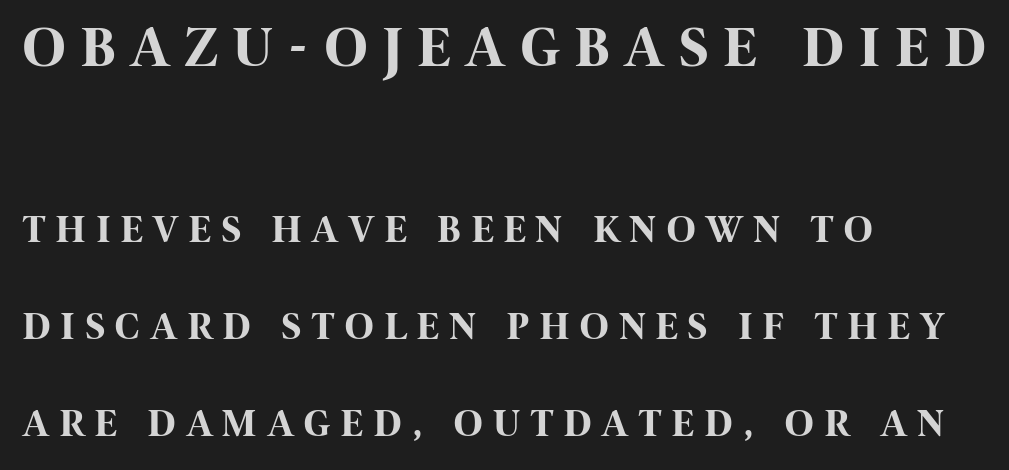
Q: Is the text bold? A: Yes.
Q: Is the text italic (slanted)? A: No, it is upright.
Q: Is the typeface a serif or a sans-serif typeface? A: Sans-serif.
Q: Is the text underlined? A: No.
Q: How is the paragraph aligned? A: Left-aligned.
Q: Is the spacing between letters normal or unusually wide? A: Unusually wide.
Q: Is the spacing between lines tight, normal or loose? A: Loose.
Q: Which block of text is set in a larger size, the first (top) or the second (bottom)? A: The first (top) one.
Q: Width (condensed, normal, or wide)? A: Condensed.
Q: Stroke contrast? A: High.
Q: x-height? A: Large.
Q: Monospaced? A: No.
